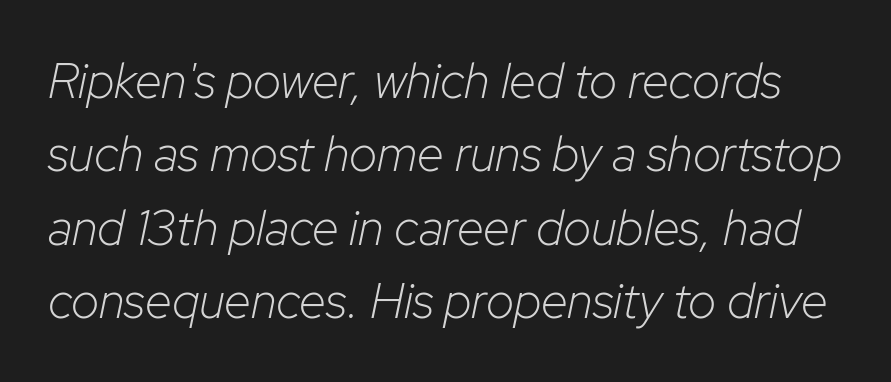
{"italic": "yes", "lean": "right", "slant_degrees": 12, "bold": "no", "weight": "light", "width": "normal", "stroke_contrast": "low", "x_height": "medium", "monospaced": "no", "underline": "no", "line_spacing": "normal", "line_spacing_ratio": 1.5, "letter_spacing": "normal", "letter_spacing_em": 0.0, "glyph_px": 49}
